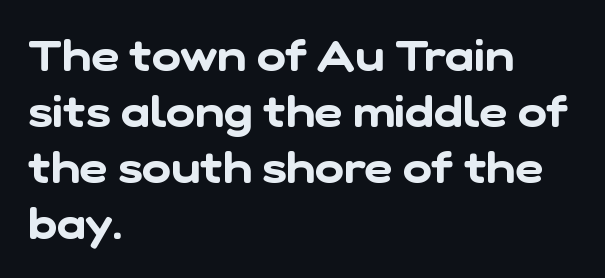
{"serif": "no", "width": "normal", "stroke_contrast": "low", "x_height": "medium", "monospaced": "no", "underline": "no", "align": "left", "line_spacing": "normal", "line_spacing_ratio": 1.27, "letter_spacing": "normal", "letter_spacing_em": 0.0, "glyph_px": 44}
